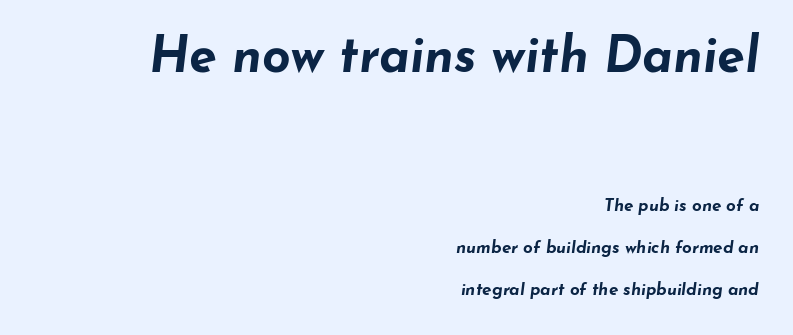
The space between consecutive lines is lavish. Looks like regular typesetting: each glyph gets only the width it needs. Glyph-to-glyph distance matches everyday printed text. You get the large type first, then a drop to smaller type.
